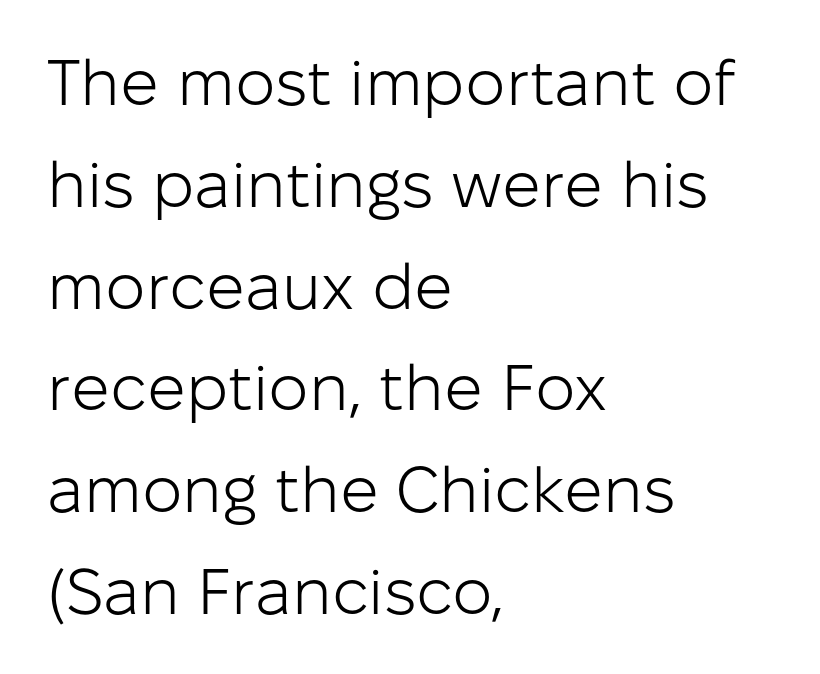
The image shows 64 px light sans-serif type, upright; set left-aligned, normal line spacing (1.59x), normal letter spacing, not underlined; low stroke contrast and a medium x-height.
